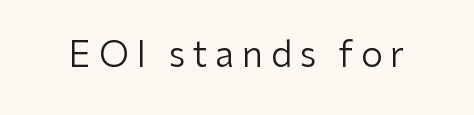
{"serif": "no", "italic": "no", "bold": "no", "weight": "regular", "width": "normal", "stroke_contrast": "low", "x_height": "medium", "monospaced": "no", "underline": "no", "letter_spacing": "wide", "letter_spacing_em": 0.22, "glyph_px": 35}
